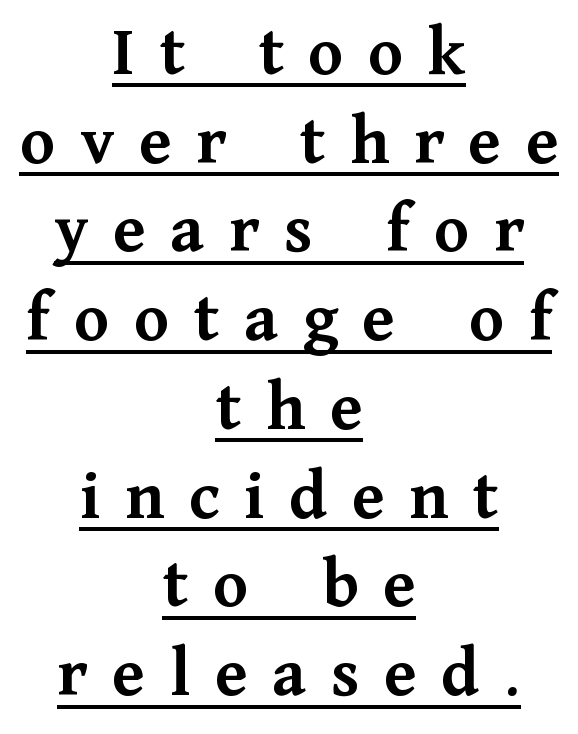
Q: Is the text bold? A: Yes.
Q: Is the text italic (slanted)? A: No, it is upright.
Q: Is the typeface a serif or a sans-serif typeface? A: Serif.
Q: Is the text underlined? A: Yes.
Q: How is the paragraph aligned? A: Centered.
Q: Is the spacing between letters normal or unusually wide? A: Unusually wide.
Q: Is the spacing between lines tight, normal or loose? A: Normal.
Q: Width (condensed, normal, or wide)? A: Normal.
Q: Stroke contrast? A: Medium.
Q: x-height? A: Medium.
Q: Monospaced? A: No.
